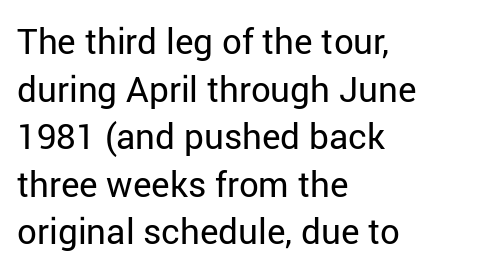
The passage shown is not underscored anywhere. Is the letter spacing exaggerated? No — it looks like the ordinary default. The face used here is proportionally spaced, like ordinary book or web type. Stems and bowls with no extra thickness — not bold.
